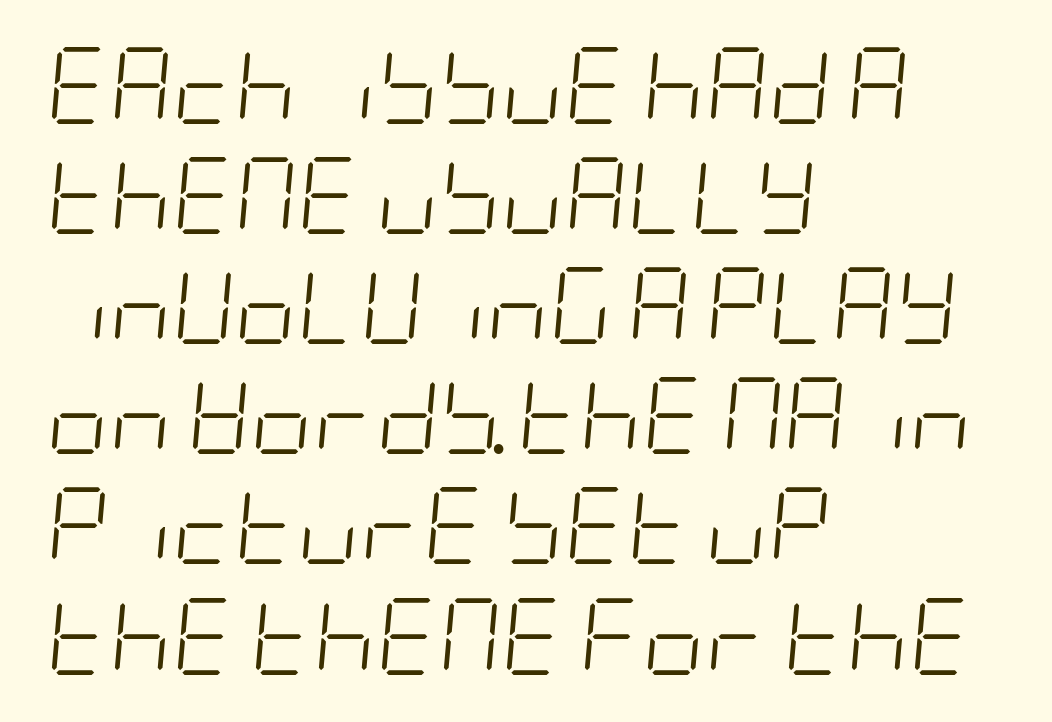
{"italic": "yes", "lean": "right", "slant_degrees": 5, "bold": "no", "weight": "light", "width": "condensed", "stroke_contrast": "low", "x_height": "large", "underline": "no", "align": "left", "line_spacing": "normal", "line_spacing_ratio": 1.43, "letter_spacing": "normal", "letter_spacing_em": 0.0, "glyph_px": 77}
